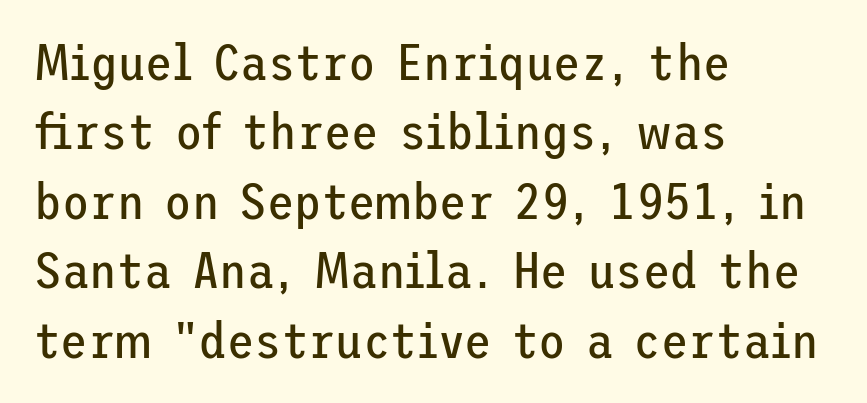
Heft: none added — not bold. The rendering uses a moderate line-height, typical for paragraphs. The setting favours the left margin, as ordinary paragraphs usually do. Vertical strokes here are truly vertical. The typeface chosen for these lines omits serifs. Compared with typical body copy, the letter spacing here is the same.
